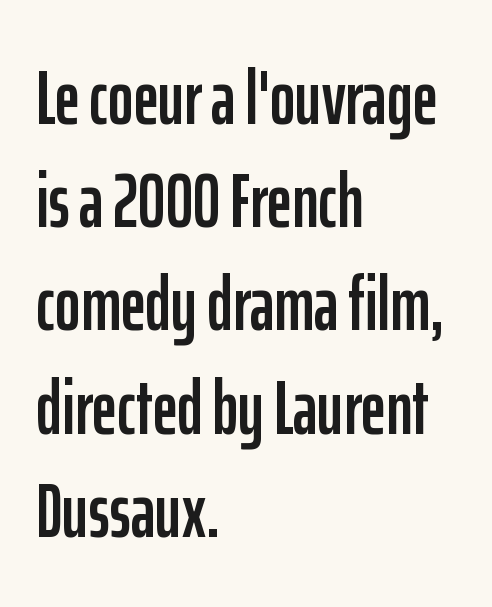
{"serif": "no", "italic": "no", "width": "condensed", "stroke_contrast": "low", "x_height": "medium", "monospaced": "no", "underline": "no", "align": "left", "line_spacing": "normal", "line_spacing_ratio": 1.34, "letter_spacing": "normal", "letter_spacing_em": 0.0, "glyph_px": 77}
